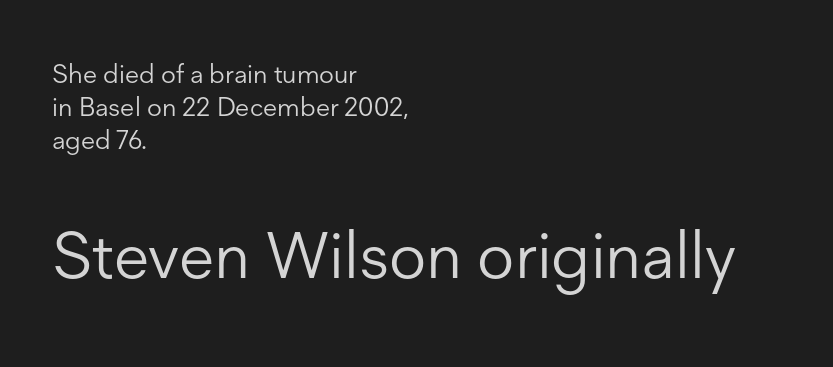
{"serif": "no", "italic": "no", "bold": "no", "weight": "light", "width": "normal", "stroke_contrast": "low", "x_height": "medium", "monospaced": "no", "underline": "no", "align": "left", "line_spacing": "normal", "line_spacing_ratio": 1.26, "letter_spacing": "normal", "letter_spacing_em": 0.0, "larger_block": "second", "size_ratio": 2.5, "glyph_px": 65}
